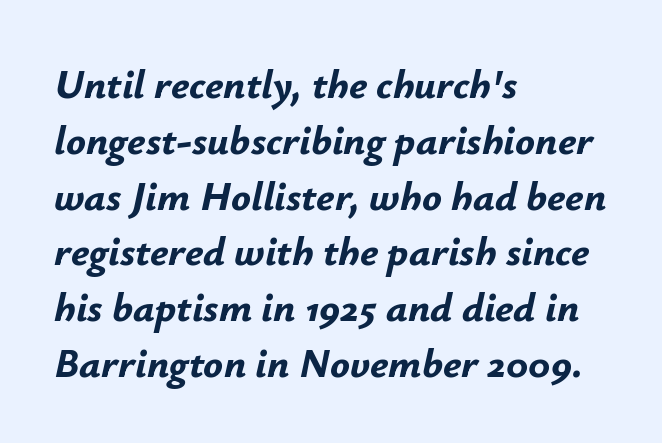
{"italic": "yes", "lean": "right", "slant_degrees": 12, "bold": "yes", "weight": "bold", "width": "normal", "stroke_contrast": "low", "x_height": "small", "monospaced": "no", "underline": "no", "align": "left", "line_spacing": "normal", "line_spacing_ratio": 1.36, "letter_spacing": "normal", "letter_spacing_em": 0.0, "glyph_px": 41}
